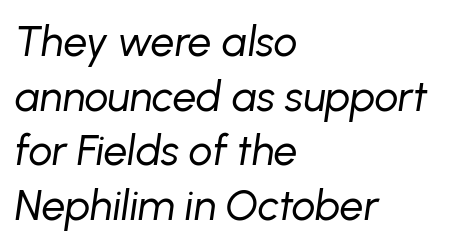
The image shows 42 px regular-weight type, italic (leaning right); set left-aligned, normal line spacing (1.3x), normal letter spacing, not underlined; low stroke contrast and a medium x-height.
